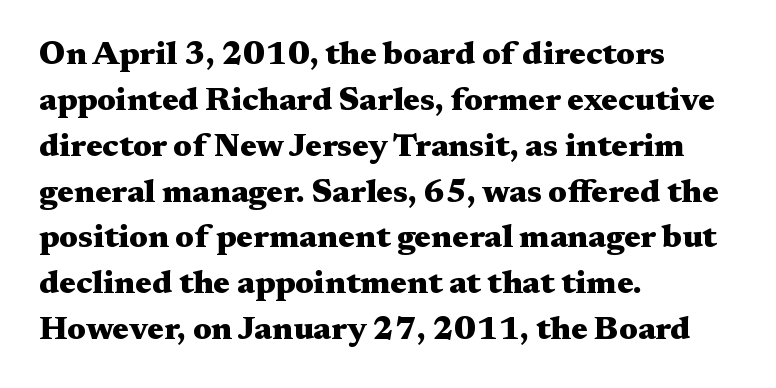
The rendering keeps characters at their native spacing. Summary of weight: heavy, a full bold. If you drew a line through each stem, it would be perfectly vertical. The lines in this sample share a left origin and differ only in where they stop. The letters advance in unequal steps, a hallmark of proportional type.
